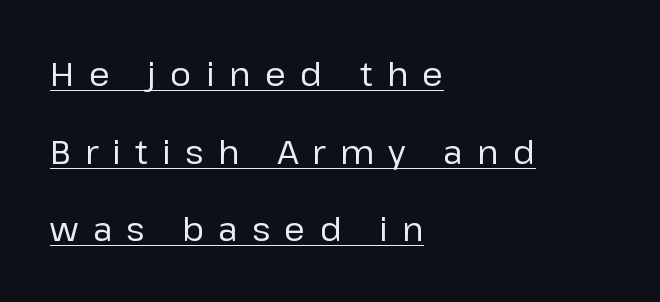
Q: Is the text bold? A: No.
Q: Is the text italic (slanted)? A: No, it is upright.
Q: Is the typeface a serif or a sans-serif typeface? A: Sans-serif.
Q: Is the text underlined? A: Yes.
Q: How is the paragraph aligned? A: Left-aligned.
Q: Is the spacing between letters normal or unusually wide? A: Unusually wide.
Q: Is the spacing between lines tight, normal or loose? A: Loose.
Q: Width (condensed, normal, or wide)? A: Normal.
Q: Stroke contrast? A: Low.
Q: x-height? A: Medium.
Q: Monospaced? A: No.
